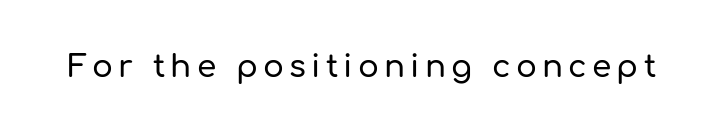
Do the characters align in a grid? No, the font is proportional. The baseline area is clear. The lettering holds an erect, upright posture throughout. Look at the bottom of the vertical strokes: they stop flat, with no serifs.
